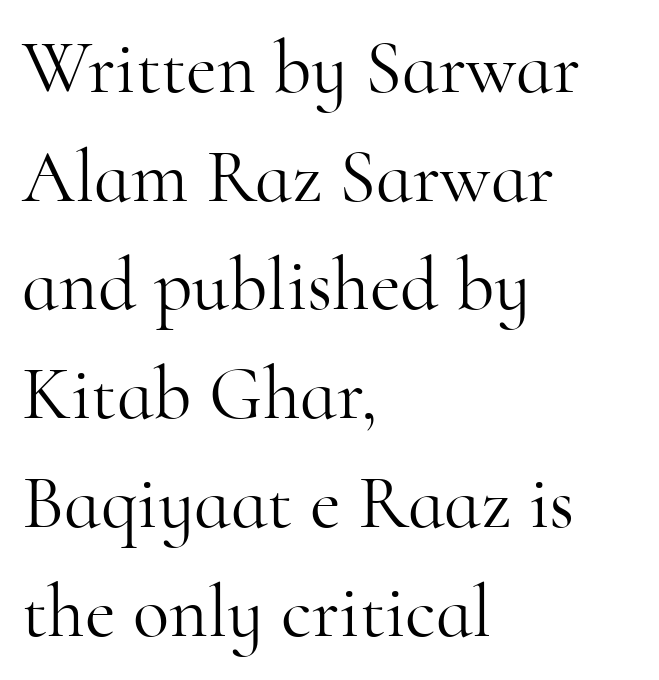
The image shows 75 px light serif type, upright; set left-aligned, normal line spacing (1.45x), normal letter spacing, not underlined; high stroke contrast and a small x-height.
